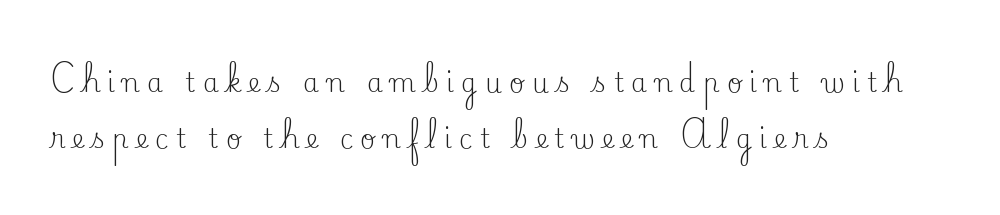
Q: Is the text bold? A: No.
Q: Is the text italic (slanted)? A: No, it is upright.
Q: Is the text underlined? A: No.
Q: How is the paragraph aligned? A: Left-aligned.
Q: Is the spacing between letters normal or unusually wide? A: Unusually wide.
Q: Is the spacing between lines tight, normal or loose? A: Loose.
